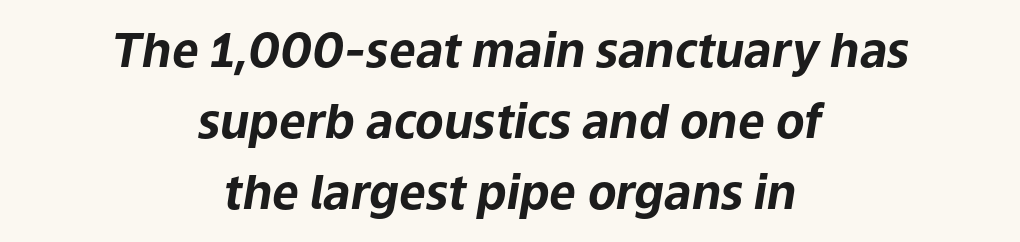
{"italic": "yes", "lean": "right", "slant_degrees": 9, "bold": "yes", "weight": "bold", "width": "normal", "stroke_contrast": "low", "x_height": "medium", "monospaced": "no", "underline": "no", "align": "center", "line_spacing": "normal", "line_spacing_ratio": 1.51, "letter_spacing": "normal", "letter_spacing_em": 0.0, "glyph_px": 47}
